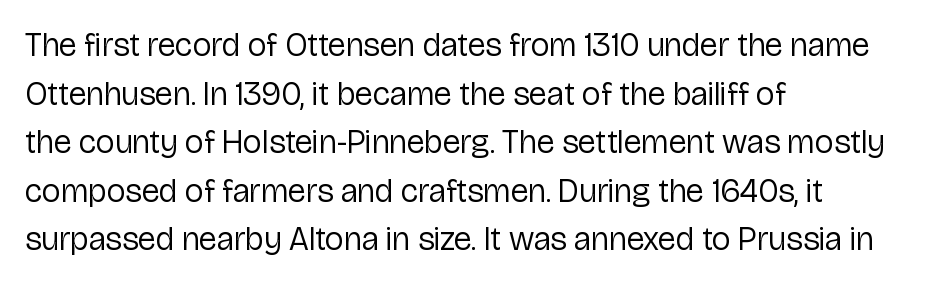
You can tell it's not italic because the verticals are truly vertical. On a weight scale, this lands at 450 or below. This rendering leaves character spacing at its baseline value. The letters advance in unequal steps, a hallmark of proportional type. Does the leading feel generous? No, just average.
